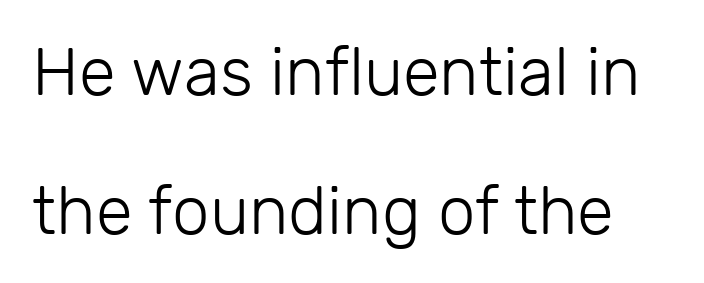
The image shows 67 px light sans-serif type, upright; set loose line spacing (2.07x), normal letter spacing, not underlined; low stroke contrast and a medium x-height.
